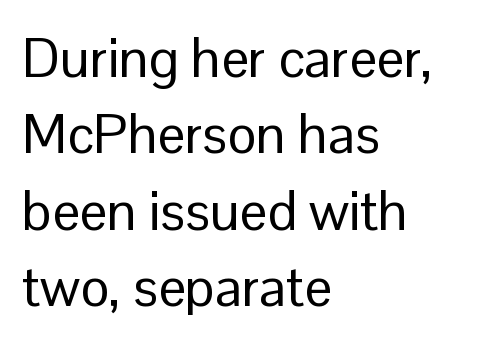
The image shows 55 px regular-weight sans-serif type, upright; set left-aligned, normal line spacing (1.39x), normal letter spacing, not underlined; low stroke contrast and a medium x-height.
